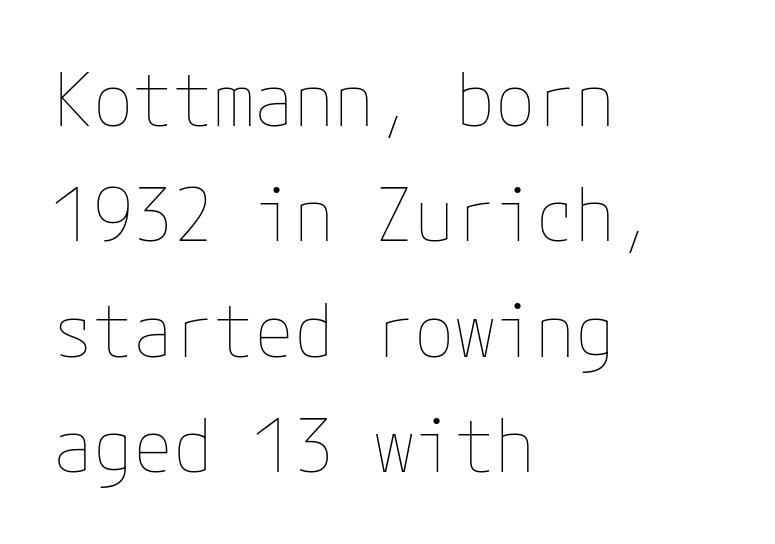
Q: Is the text bold? A: No.
Q: Is the text italic (slanted)? A: No, it is upright.
Q: Is the text underlined? A: No.
Q: How is the paragraph aligned? A: Left-aligned.
Q: Is the spacing between letters normal or unusually wide? A: Normal.
Q: Is the spacing between lines tight, normal or loose? A: Normal.
Q: Width (condensed, normal, or wide)? A: Normal.
Q: Stroke contrast? A: Low.
Q: x-height? A: Medium.
